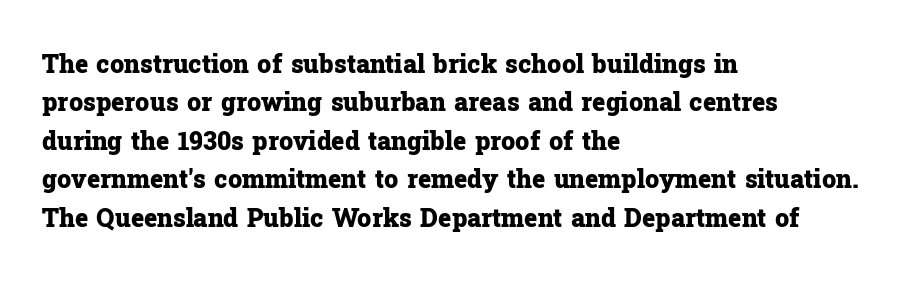
{"italic": "no", "bold": "yes", "underline": "no", "align": "left", "line_spacing": "normal", "line_spacing_ratio": 1.54, "letter_spacing": "normal", "letter_spacing_em": 0.0, "glyph_px": 25}
